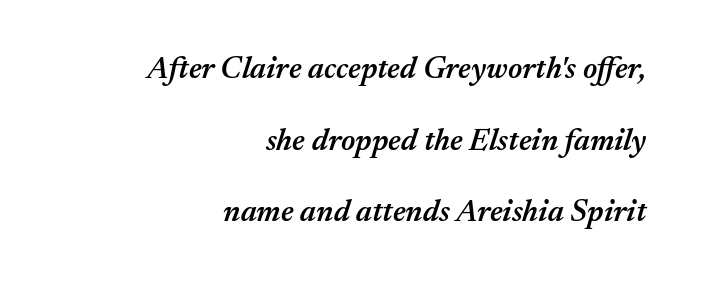
Q: Is the text bold? A: Semi-bold.
Q: Is the text italic (slanted)? A: Yes, it leans right by about 17 degrees.
Q: Is the text underlined? A: No.
Q: How is the paragraph aligned? A: Right-aligned.
Q: Is the spacing between letters normal or unusually wide? A: Normal.
Q: Is the spacing between lines tight, normal or loose? A: Loose.
Q: Width (condensed, normal, or wide)? A: Normal.
Q: Stroke contrast? A: Medium.
Q: x-height? A: Medium.
Q: Monospaced? A: No.
